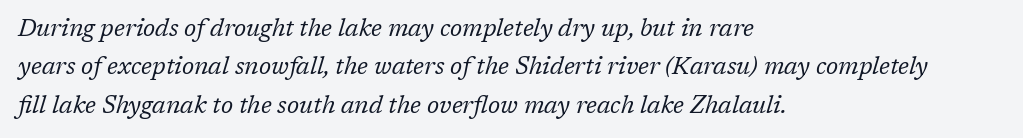
The image shows 24 px text type, italic (leaning right); set left-aligned, normal line spacing (1.6x), normal letter spacing, not underlined.
